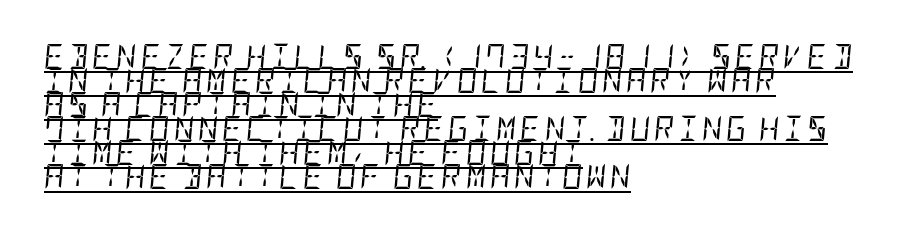
Q: Is the text bold? A: No.
Q: Is the text italic (slanted)? A: Yes, it leans right by about 5 degrees.
Q: Is the text underlined? A: Yes.
Q: How is the paragraph aligned? A: Left-aligned.
Q: Is the spacing between lines tight, normal or loose? A: Tight.
